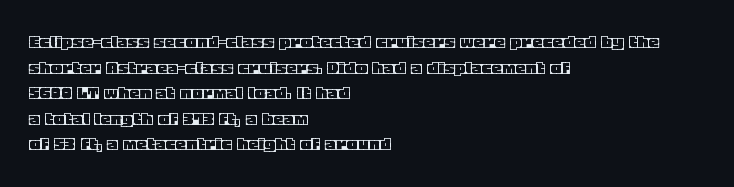
Q: Is the text italic (slanted)? A: No, it is upright.
Q: Is the text underlined? A: No.
Q: How is the paragraph aligned? A: Left-aligned.
Q: Is the spacing between letters normal or unusually wide? A: Normal.
